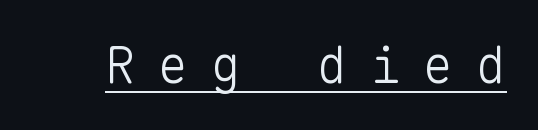
In designer terms, the underline attribute is active on this setting. The rendering uses typewriter-style spacing with identical character cells. Honestly, the letter spacing is so wide it's the main thing you notice. No heavy texture on the line: the type isn't bold. The typeface chosen for these lines omits serifs.
